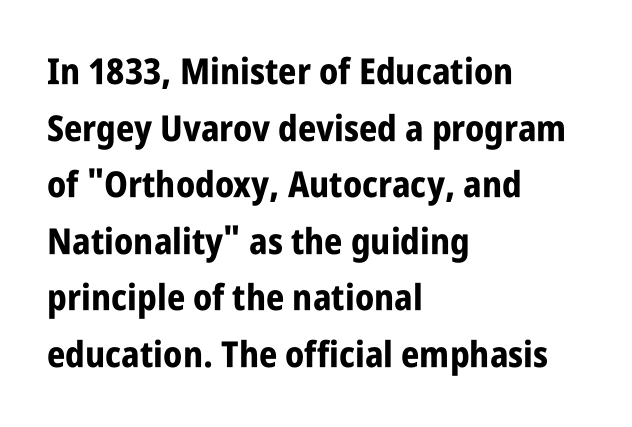
{"serif": "no", "italic": "no", "bold": "yes", "weight": "bold", "width": "condensed", "stroke_contrast": "low", "x_height": "large", "monospaced": "no", "underline": "no", "align": "left", "line_spacing": "normal", "line_spacing_ratio": 1.57, "letter_spacing": "normal", "letter_spacing_em": 0.0, "glyph_px": 36}
